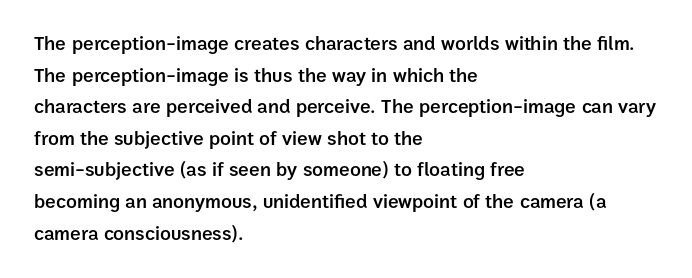
The image shows 20 px text type, upright; set left-aligned, normal line spacing (1.58x), normal letter spacing, not underlined.
